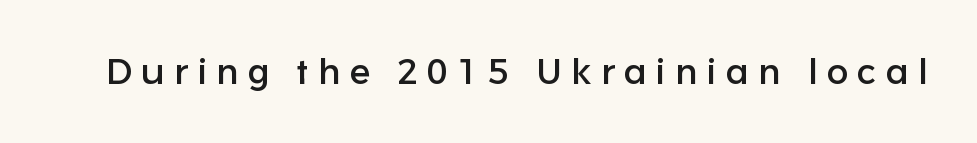
A typesetter would call this proportional, since set widths differ per character. Underline: absent. The line texture is sparse and dotted thanks to wide tracking. Check where the strokes stop: nothing finishes them off — pure sans. Do the letters lean? They stand straight.
